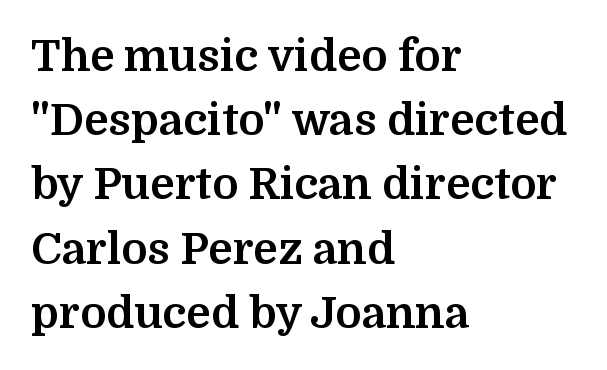
The font family rendered here belongs to the serif group. Glyph-to-glyph distance matches everyday printed text. The leading is moderate, giving the passage an even texture. Words float on clear page, feet unadorned. The letters advance in unequal steps, a hallmark of proportional type.
